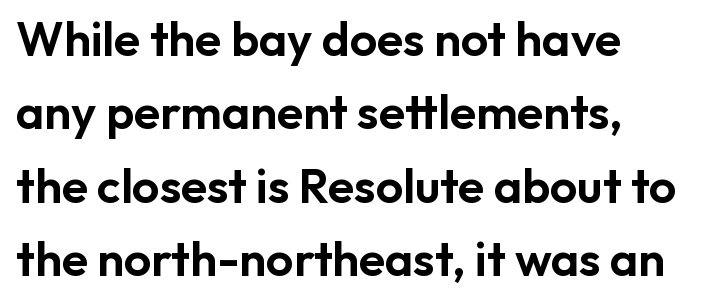
{"serif": "no", "italic": "no", "width": "normal", "stroke_contrast": "low", "x_height": "medium", "monospaced": "no", "underline": "no", "align": "left", "line_spacing": "normal", "line_spacing_ratio": 1.53, "letter_spacing": "normal", "letter_spacing_em": 0.0, "glyph_px": 48}
